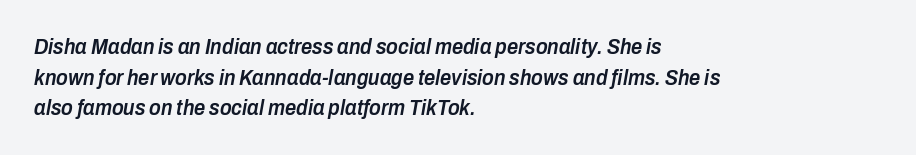
The image shows 22 px text type, italic (leaning right); set left-aligned, normal line spacing (1.39x), normal letter spacing, not underlined.
